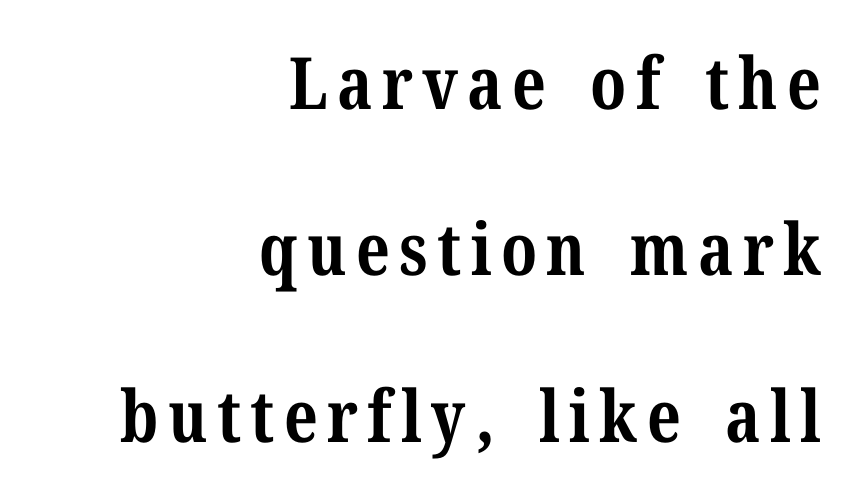
The image shows 72 px bold serif type, upright; set right-aligned, loose line spacing (2.31x), not underlined; medium stroke contrast and a medium x-height.
